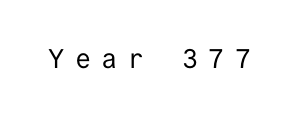
{"italic": "no", "bold": "no", "underline": "no", "letter_spacing": "wide", "letter_spacing_em": 0.39, "glyph_px": 27}
